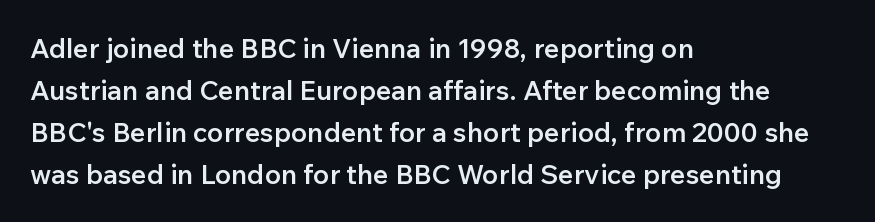
Q: Is the text bold? A: Semi-bold.
Q: Is the text italic (slanted)? A: No, it is upright.
Q: Is the text underlined? A: No.
Q: How is the paragraph aligned? A: Left-aligned.
Q: Is the spacing between letters normal or unusually wide? A: Normal.
Q: Is the spacing between lines tight, normal or loose? A: Normal.
